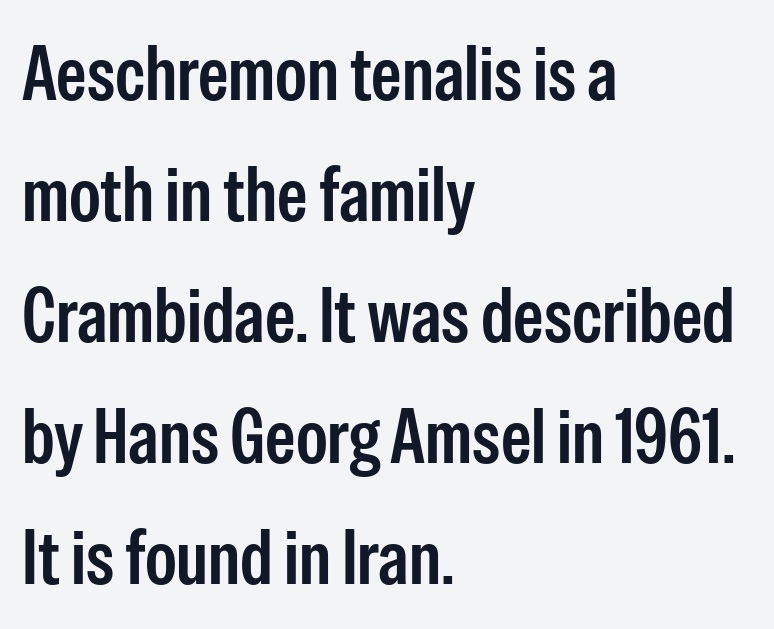
Q: Is the text italic (slanted)? A: No, it is upright.
Q: Is the typeface a serif or a sans-serif typeface? A: Sans-serif.
Q: Is the text underlined? A: No.
Q: How is the paragraph aligned? A: Left-aligned.
Q: Is the spacing between letters normal or unusually wide? A: Normal.
Q: Is the spacing between lines tight, normal or loose? A: Normal.
Q: Width (condensed, normal, or wide)? A: Condensed.
Q: Stroke contrast? A: Low.
Q: x-height? A: Medium.
Q: Monospaced? A: No.
